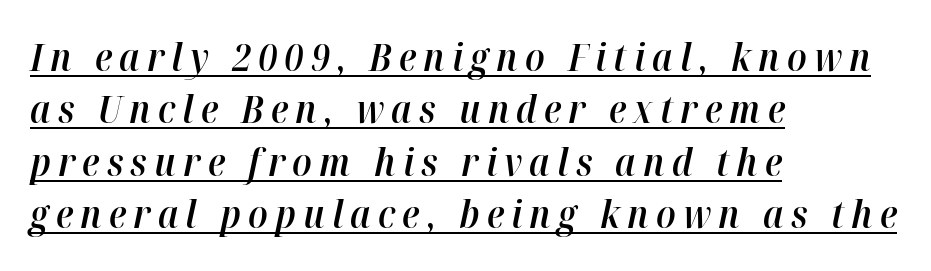
Notice how descenders clear the ascenders below comfortably — that's standard leading. In terms of posture, this sample is oblique. Spacing verdict: proportional, widths tailored to each character. Check the space under the baseline: a stroke is drawn there.
